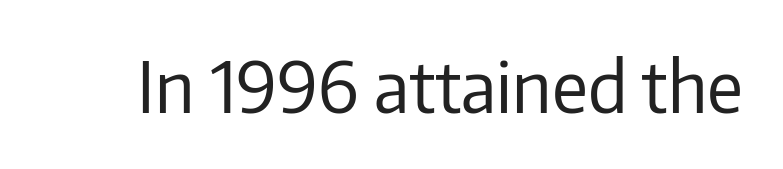
The image shows 70 px regular-weight sans-serif type, upright; set normal letter spacing, not underlined; low stroke contrast and a medium x-height.
